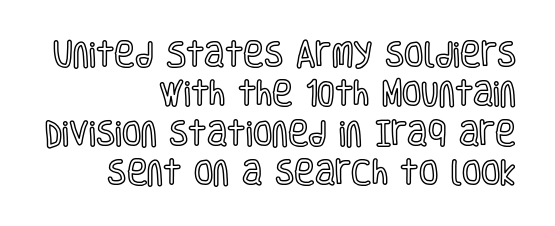
{"italic": "no", "width": "condensed", "x_height": "large", "monospaced": "no", "underline": "no", "align": "right", "line_spacing": "normal", "line_spacing_ratio": 1.41, "letter_spacing": "normal", "letter_spacing_em": 0.0, "glyph_px": 28}
